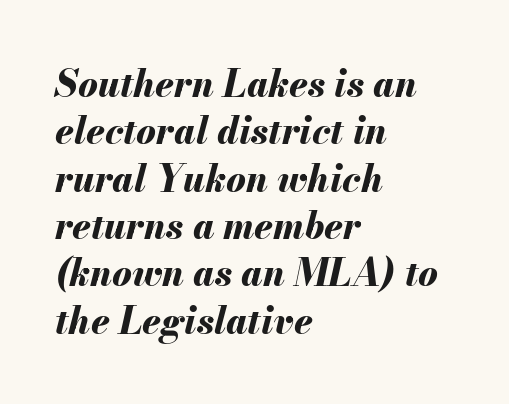
Q: Is the text bold? A: Yes.
Q: Is the text italic (slanted)? A: Yes, it leans right by about 13 degrees.
Q: Is the text underlined? A: No.
Q: How is the paragraph aligned? A: Left-aligned.
Q: Is the spacing between letters normal or unusually wide? A: Normal.
Q: Is the spacing between lines tight, normal or loose? A: Normal.
Q: Width (condensed, normal, or wide)? A: Normal.
Q: Stroke contrast? A: Medium.
Q: x-height? A: Small.
Q: Monospaced? A: No.
